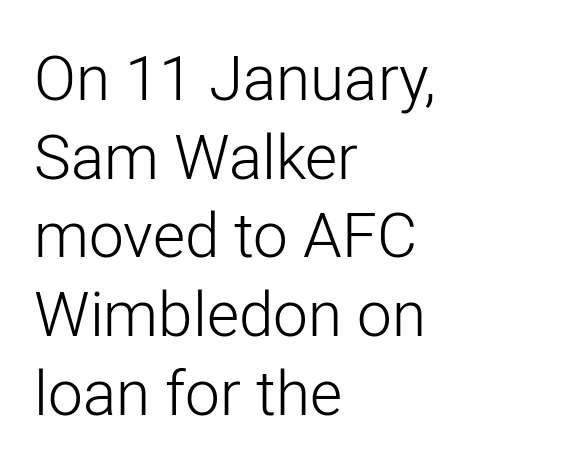
The image shows 62 px light sans-serif type, upright; set left-aligned, normal line spacing (1.27x), normal letter spacing, not underlined; low stroke contrast and a medium x-height.
